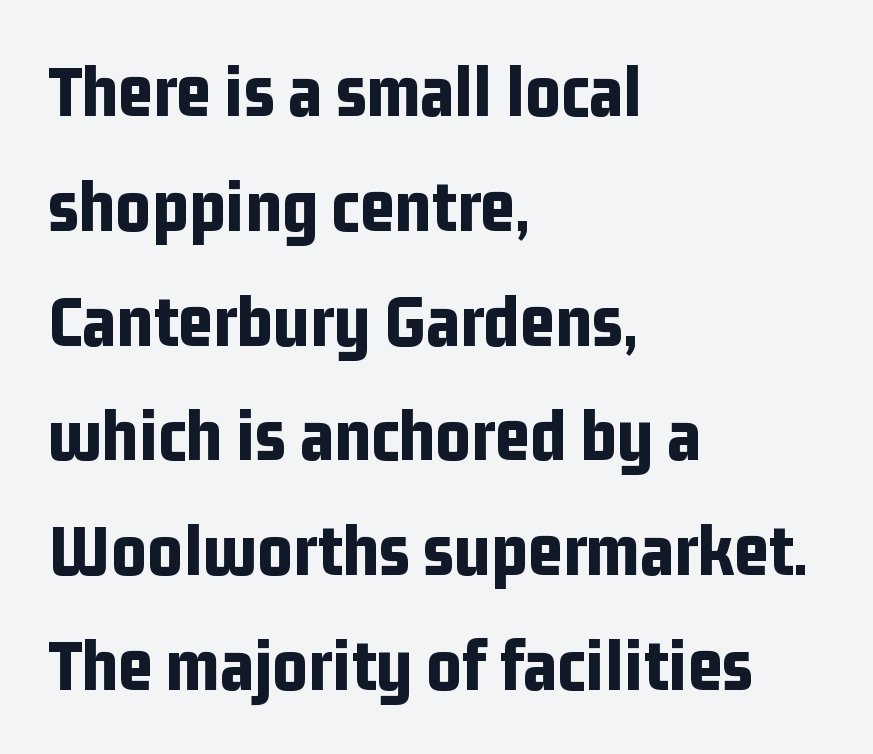
Q: Is the text bold? A: Yes.
Q: Is the text italic (slanted)? A: No, it is upright.
Q: Is the typeface a serif or a sans-serif typeface? A: Sans-serif.
Q: Is the text underlined? A: No.
Q: How is the paragraph aligned? A: Left-aligned.
Q: Is the spacing between letters normal or unusually wide? A: Normal.
Q: Is the spacing between lines tight, normal or loose? A: Normal.
Q: Width (condensed, normal, or wide)? A: Condensed.
Q: Stroke contrast? A: Low.
Q: x-height? A: Medium.
Q: Monospaced? A: No.
